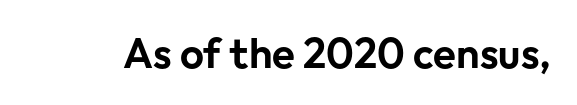
Is there any slant? The stems are plumb. Default kerning and tracking; the words read as compact shapes. Think of a printed novel: that variable character pitch is what you see here. You can tell from the bare stems that sans-serif type was used. Descenders are the only things crossing below the line.
